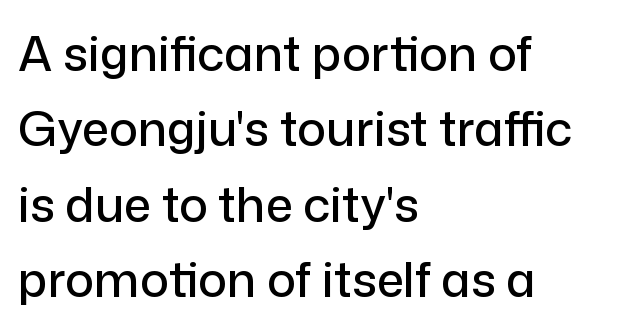
{"serif": "no", "italic": "no", "width": "normal", "stroke_contrast": "low", "x_height": "medium", "monospaced": "no", "underline": "no", "align": "left", "line_spacing": "normal", "line_spacing_ratio": 1.57, "letter_spacing": "normal", "letter_spacing_em": 0.0, "glyph_px": 48}
